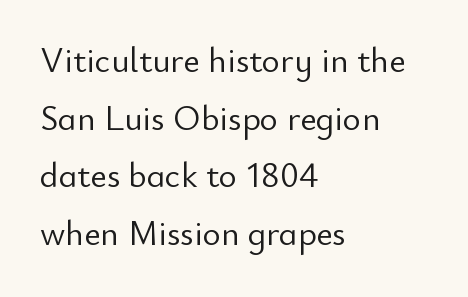
{"serif": "no", "italic": "no", "bold": "no", "weight": "light", "width": "normal", "stroke_contrast": "low", "x_height": "small", "monospaced": "no", "underline": "no", "align": "left", "line_spacing": "normal", "line_spacing_ratio": 1.65, "letter_spacing": "normal", "letter_spacing_em": 0.0, "glyph_px": 35}
